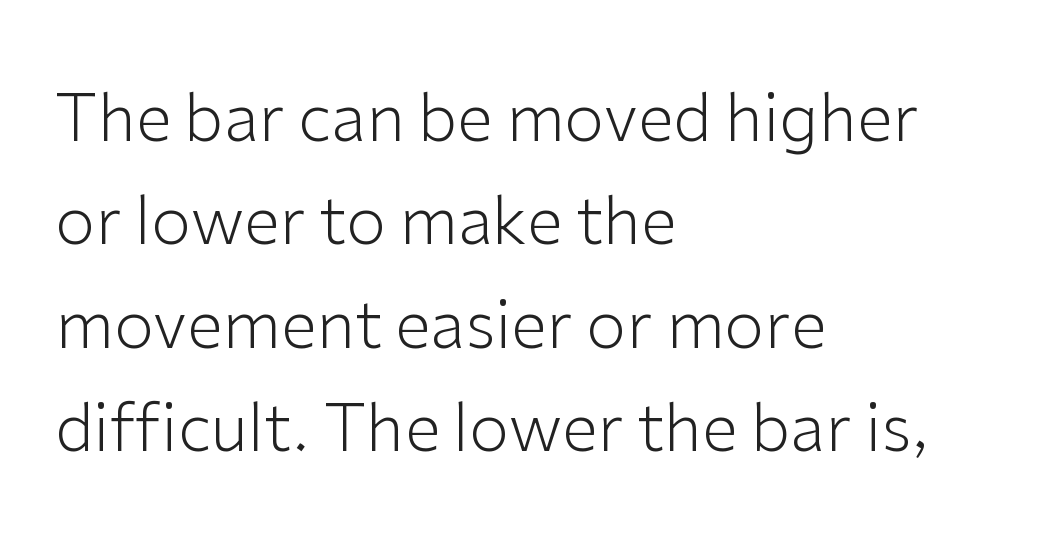
The words here are not underlined. Each word holds together tightly as a unit, with standard inter-letter gaps. Regarding leading, the lines here are spaced in the standard way. A typesetter would call this proportional, since set widths differ per character. If you drew a line through each stem, it would be perfectly vertical. Teacher's note: observe the even left margin — that is flush-left alignment.
